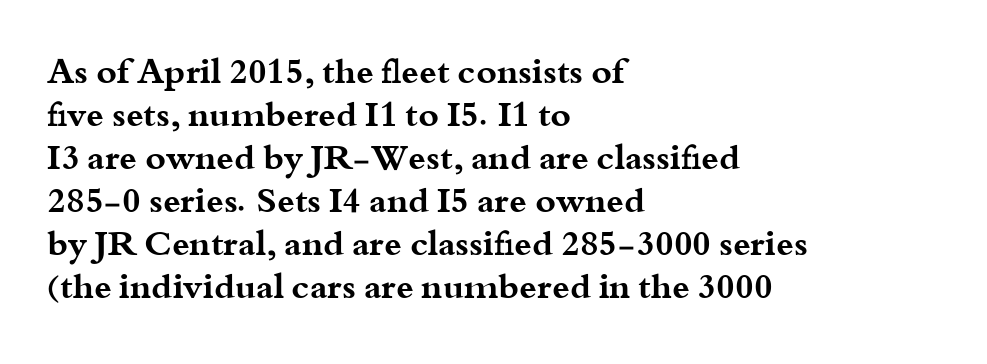
Q: Is the text bold? A: Yes.
Q: Is the text italic (slanted)? A: No, it is upright.
Q: Is the typeface a serif or a sans-serif typeface? A: Serif.
Q: Is the text underlined? A: No.
Q: How is the paragraph aligned? A: Left-aligned.
Q: Is the spacing between letters normal or unusually wide? A: Normal.
Q: Width (condensed, normal, or wide)? A: Wide.
Q: Stroke contrast? A: Medium.
Q: x-height? A: Small.
Q: Monospaced? A: No.
